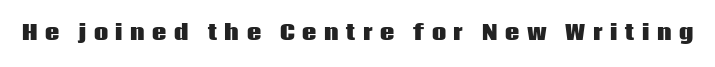
Letter spacing: wide. Posture: straight, roman, zero tilt. Check under the words: just untouched page. Weight: bold.
